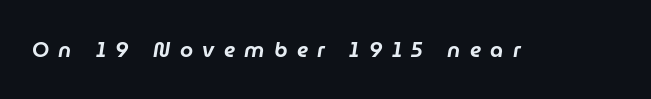
Q: Is the text italic (slanted)? A: Yes, it leans right by about 9 degrees.
Q: Is the text underlined? A: No.
Q: Is the spacing between letters normal or unusually wide? A: Unusually wide.
